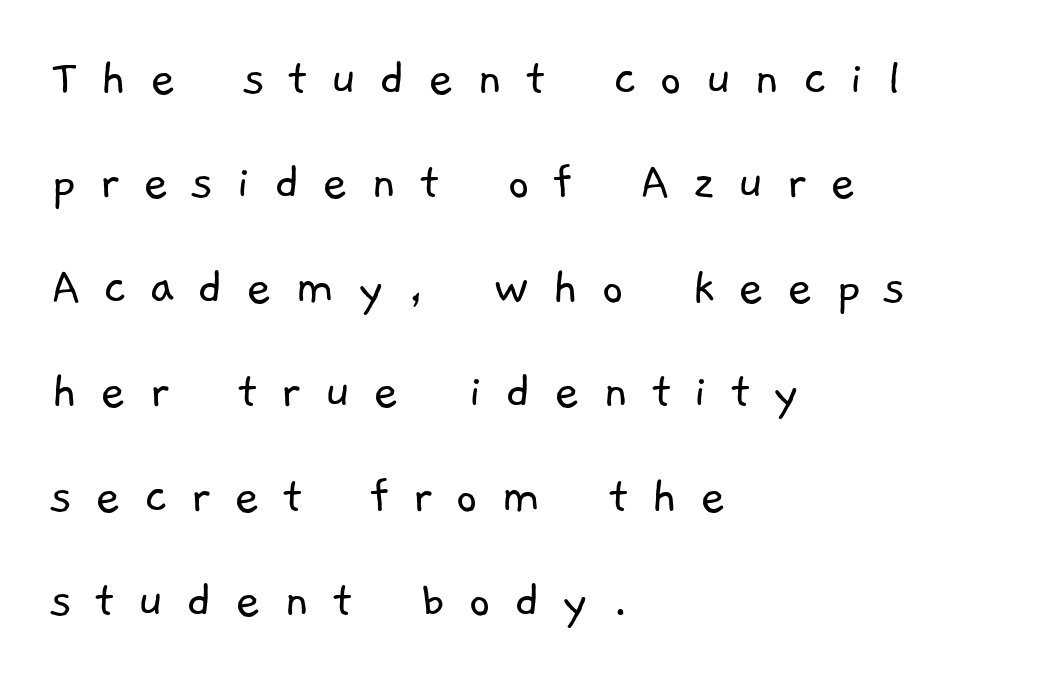
Font category for this specimen: sans-serif. Horizontal alignment here is leftward, the default for most running prose. Interline gaps are noticeably wide in this sample. No chunkiness to these letters — they're not bold.
